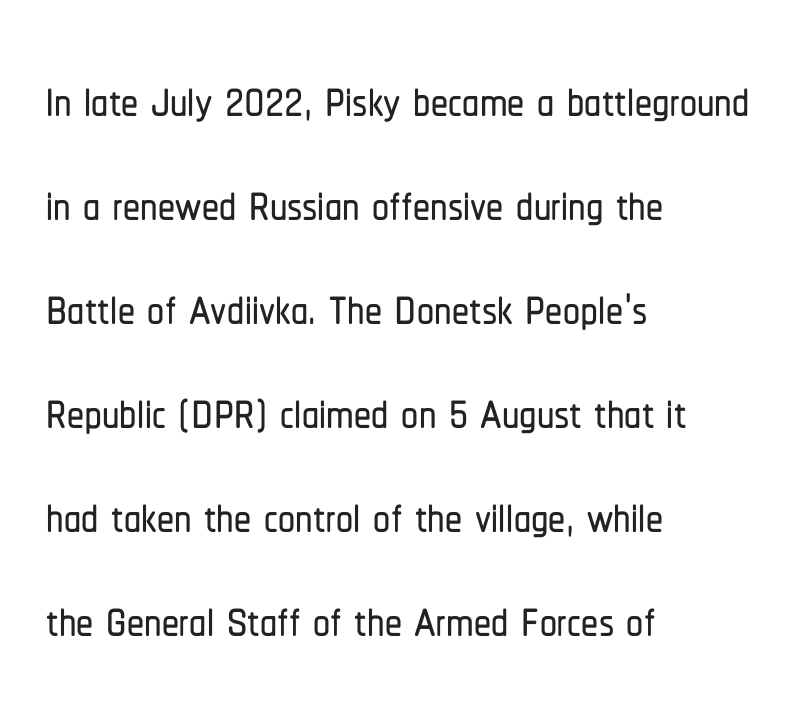
The image shows 68 px condensed sans-serif type, upright; set left-aligned, normal line spacing (1.53x), normal letter spacing, not underlined; low stroke contrast and a medium x-height.
